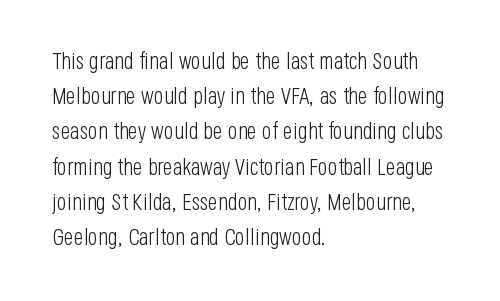
A typesetter would call this leading conventional body-copy spacing. Casual observation: everything's shoved over to the left. Counters stay open thanks to moderate or lighter strokes. The lettering stays uniformly vertical, giving the passage a roman look. No extra tracking has been applied to these lines. The gap between lines stays unmarked.
